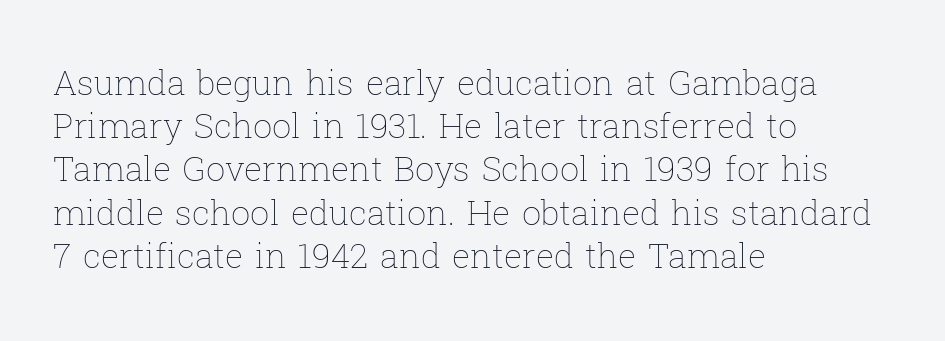
{"italic": "no", "bold": "no", "weight": "thin", "width": "normal", "stroke_contrast": "low", "x_height": "medium", "monospaced": "no", "underline": "no", "align": "left", "line_spacing": "normal", "line_spacing_ratio": 1.27, "letter_spacing": "normal", "letter_spacing_em": 0.0, "glyph_px": 34}
